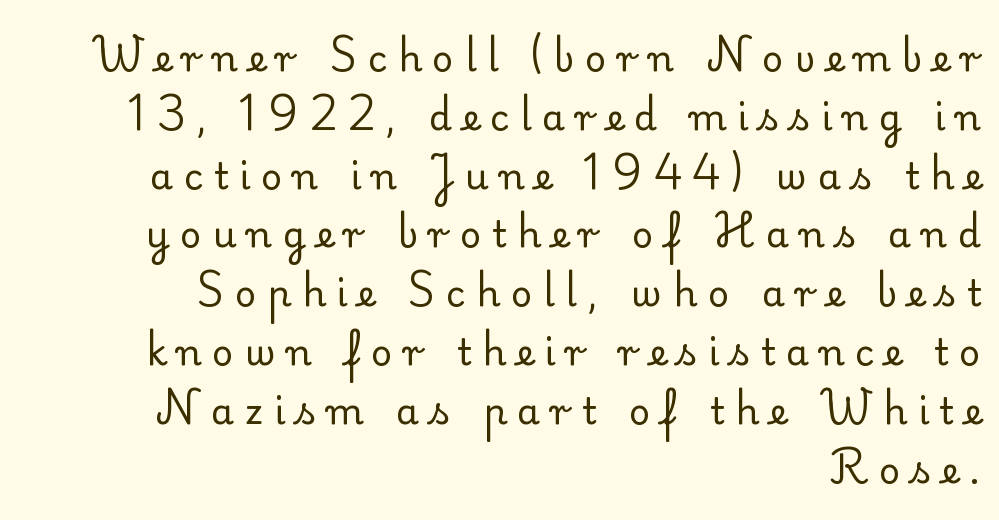
Each line ends at the same right margin while the left side varies. Here the designer chose a conventional face with non-uniform glyph widths. A serif font was chosen for this passage. Upright lettering throughout.
